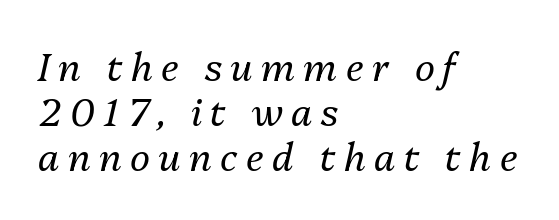
{"italic": "yes", "lean": "right", "slant_degrees": 13, "bold": "no", "weight": "regular", "width": "normal", "stroke_contrast": "medium", "x_height": "medium", "monospaced": "no", "underline": "no", "align": "left", "line_spacing_ratio": 1.19, "letter_spacing": "wide", "letter_spacing_em": 0.22, "glyph_px": 38}
